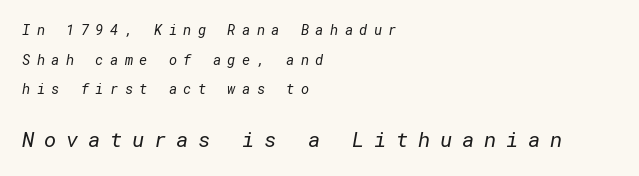
Q: Is the text bold? A: No.
Q: Is the text underlined? A: No.
Q: How is the paragraph aligned? A: Left-aligned.
Q: Is the spacing between letters normal or unusually wide? A: Unusually wide.
Q: Is the spacing between lines tight, normal or loose? A: Loose.
Q: Which block of text is set in a larger size, the first (top) or the second (bottom)? A: The second (bottom) one.
